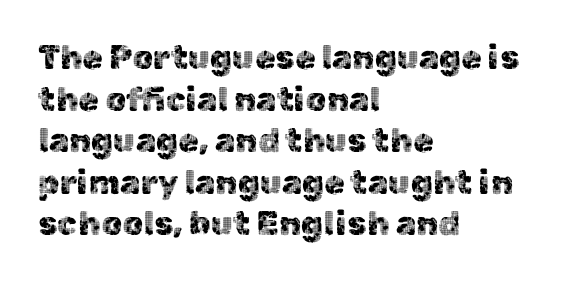
Q: Is the text italic (slanted)? A: No, it is upright.
Q: Is the typeface a serif or a sans-serif typeface? A: Sans-serif.
Q: Is the text underlined? A: No.
Q: How is the paragraph aligned? A: Left-aligned.
Q: Is the spacing between letters normal or unusually wide? A: Normal.
Q: Is the spacing between lines tight, normal or loose? A: Normal.
Q: Width (condensed, normal, or wide)? A: Normal.
Q: x-height? A: Medium.
Q: Monospaced? A: No.
